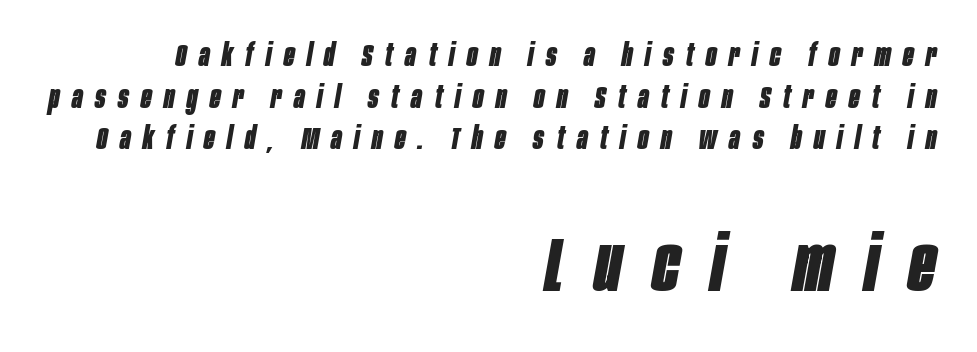
The font's italic variant was chosen for this text. Descender tails drop into unmarked territory. Horizontal bands of white between lines are of average thickness. Do the characters align in a grid? No, the font is proportional. The lower block of text is set noticeably larger than the block above it.
